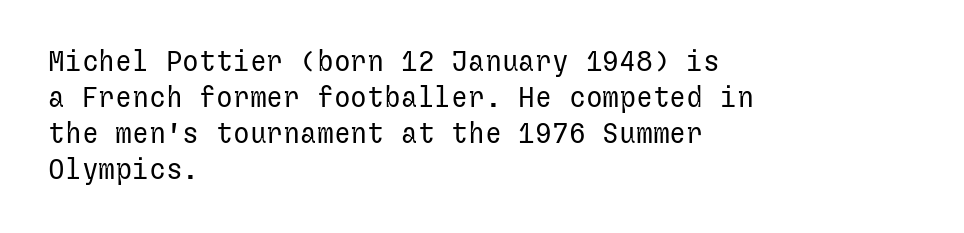
{"serif": "no", "italic": "no", "bold": "no", "weight": "regular", "width": "normal", "stroke_contrast": "low", "x_height": "medium", "underline": "no", "align": "left", "line_spacing": "normal", "line_spacing_ratio": 1.28, "letter_spacing": "normal", "letter_spacing_em": 0.0, "glyph_px": 28}
